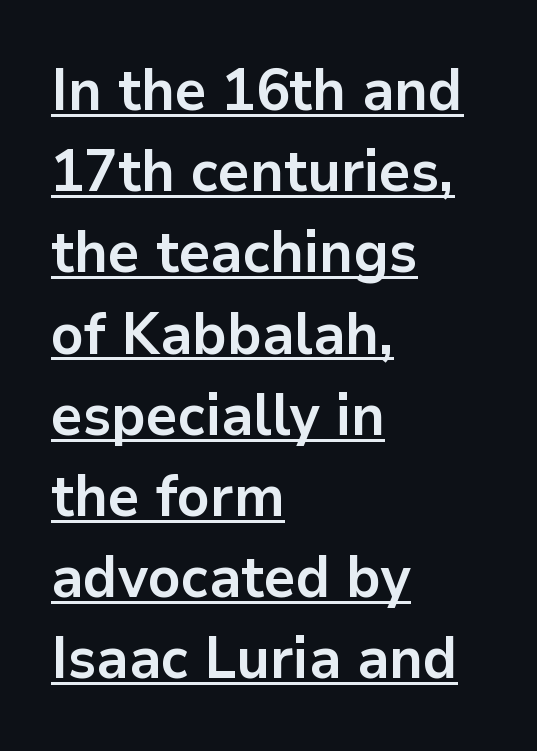
{"serif": "no", "italic": "no", "bold": "yes", "weight": "bold", "width": "normal", "stroke_contrast": "low", "x_height": "medium", "monospaced": "no", "underline": "yes", "align": "left", "line_spacing": "normal", "line_spacing_ratio": 1.4, "letter_spacing": "normal", "letter_spacing_em": 0.0, "glyph_px": 58}
